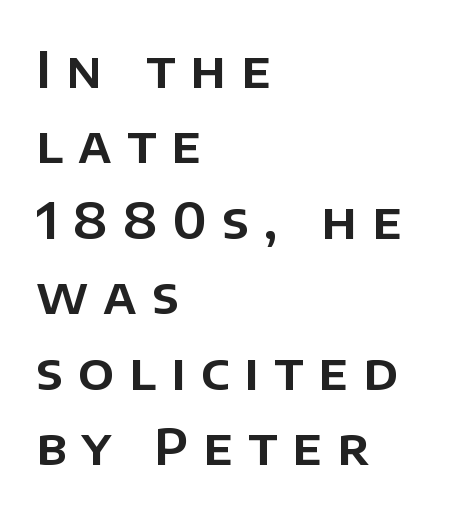
The image shows 50 px sans-serif type, upright; set left-aligned, normal line spacing (1.51x), unusually wide letter spacing (+0.3 em), not underlined; low stroke contrast and a large x-height.
